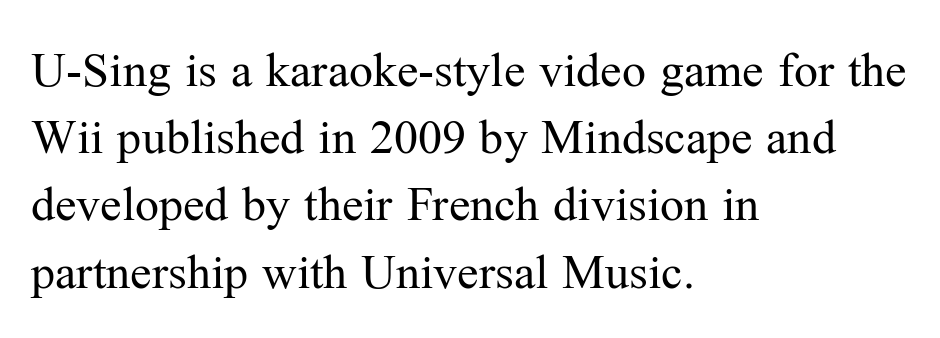
Q: Is the text bold? A: No.
Q: Is the text italic (slanted)? A: No, it is upright.
Q: Is the typeface a serif or a sans-serif typeface? A: Serif.
Q: Is the text underlined? A: No.
Q: How is the paragraph aligned? A: Left-aligned.
Q: Is the spacing between letters normal or unusually wide? A: Normal.
Q: Is the spacing between lines tight, normal or loose? A: Normal.
Q: Width (condensed, normal, or wide)? A: Normal.
Q: Stroke contrast? A: Medium.
Q: x-height? A: Medium.
Q: Monospaced? A: No.
